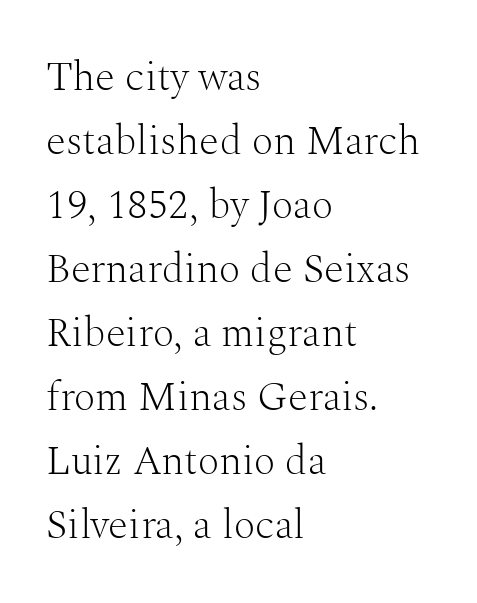
{"serif": "yes", "italic": "no", "bold": "no", "weight": "light", "width": "normal", "stroke_contrast": "medium", "x_height": "medium", "monospaced": "no", "underline": "no", "align": "left", "line_spacing": "normal", "line_spacing_ratio": 1.56, "letter_spacing": "normal", "letter_spacing_em": 0.0, "glyph_px": 41}
